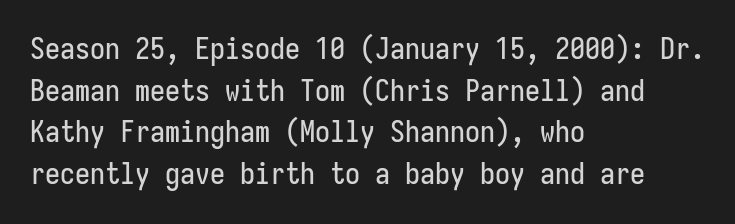
Honestly, the row spacing looks completely unremarkable. This is the regular roman posture of the typeface. These lines are composed in type without serifs. The face used here is monospaced, like something from a code editor. Each word holds together tightly as a unit, with standard inter-letter gaps.
